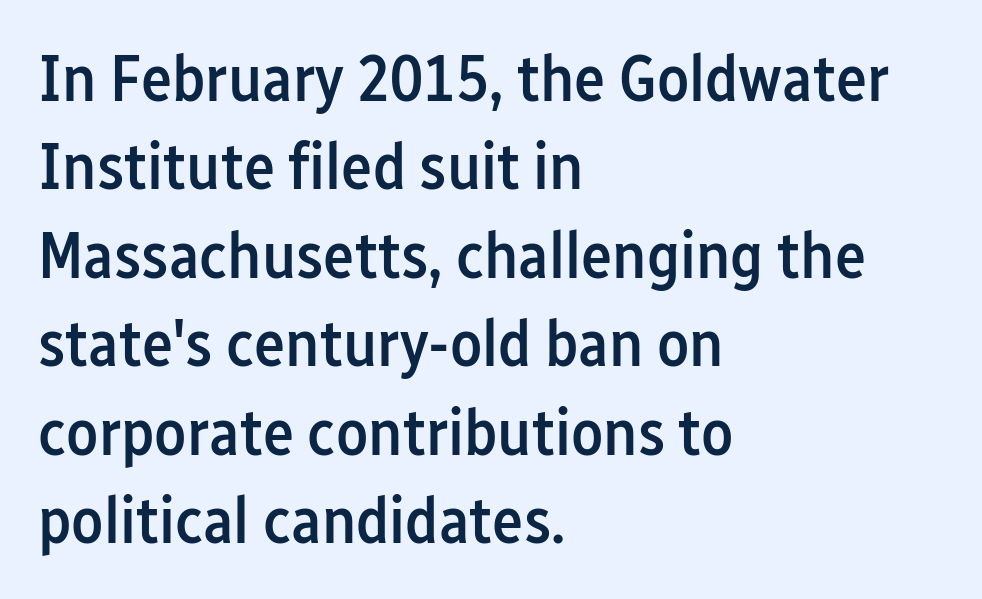
The image shows 66 px semibold, condensed sans-serif type, upright; set left-aligned, normal line spacing (1.34x), normal letter spacing, not underlined; low stroke contrast and a medium x-height.
